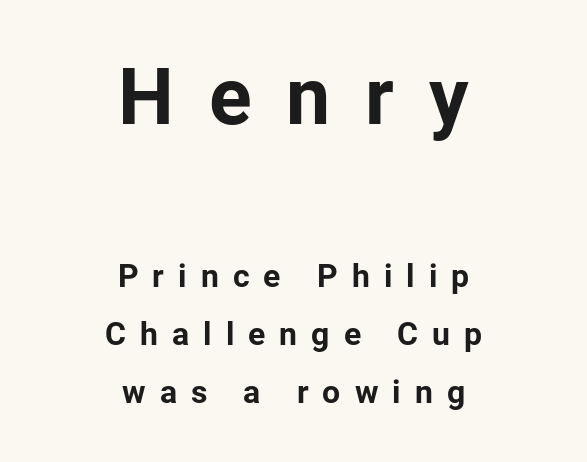
The horizontal fit of the characters is loose and conspicuously gappy. Anything drawn beneath the words? Only blank space. Check where the strokes stop: nothing finishes them off — pure sans. Typographic density is high because the face is bold. Do the characters align in a grid? No, the font is proportional. The designer gave the opening block more size than the closing block.
